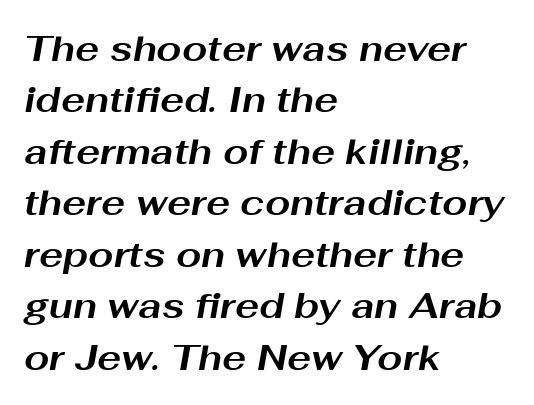
Descender tails drop into unmarked territory. The specimen reads as italic at a glance. This sample has the flowing, uneven cadence of proportional lettering. Letter spacing: default. The rendering uses a moderate line-height, typical for paragraphs.
